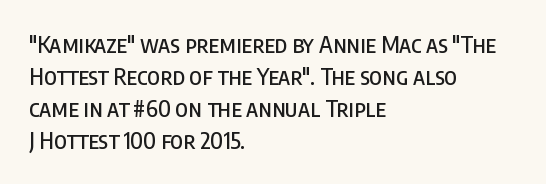
Q: Is the text italic (slanted)? A: No, it is upright.
Q: Is the text underlined? A: No.
Q: How is the paragraph aligned? A: Left-aligned.
Q: Is the spacing between letters normal or unusually wide? A: Normal.
Q: Is the spacing between lines tight, normal or loose? A: Normal.
